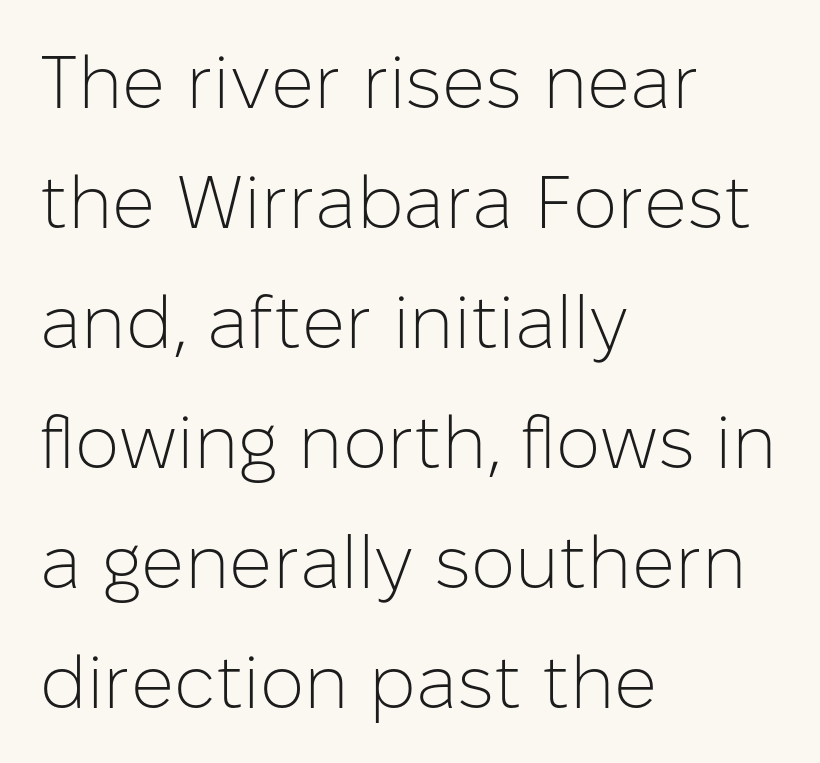
The image shows 75 px light sans-serif type, upright; set left-aligned, normal line spacing (1.6x), normal letter spacing, not underlined; low stroke contrast and a medium x-height.
